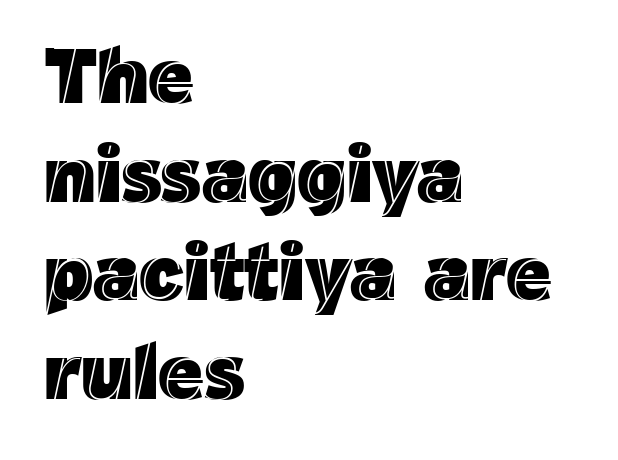
Honestly, the row spacing looks completely unremarkable. Posture: upright roman. Varying glyph widths throughout — classic text-font behaviour. The passage is arranged the way most books set body copy — flush left. Is the letter spacing exaggerated? No — it looks like the ordinary default.
